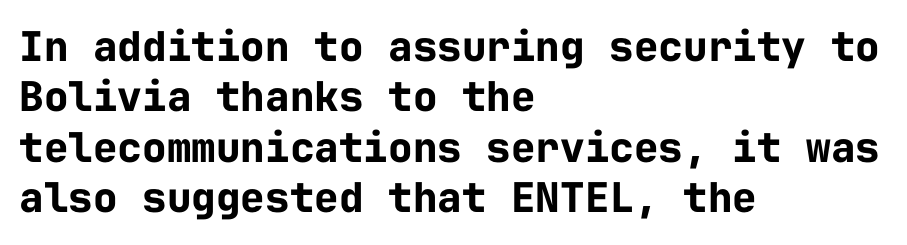
{"serif": "no", "italic": "no", "bold": "yes", "weight": "bold", "width": "normal", "stroke_contrast": "low", "x_height": "medium", "monospaced": "yes", "underline": "no", "align": "left", "line_spacing_ratio": 1.23, "letter_spacing": "normal", "letter_spacing_em": 0.0, "glyph_px": 41}
